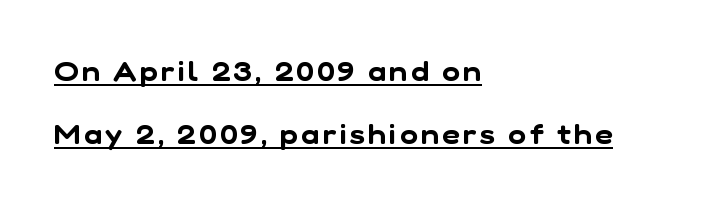
What's the leading like? Stretched, with rows far apart. Visually the block forms a straight wall on the left and a jagged coastline on the right. Honestly, the underline is the first thing you notice here.
